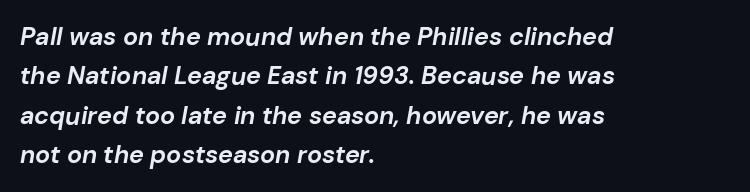
{"italic": "yes", "lean": "right", "slant_degrees": 10, "bold": "yes", "underline": "no", "align": "left", "line_spacing": "normal", "line_spacing_ratio": 1.58, "letter_spacing": "normal", "letter_spacing_em": 0.0, "glyph_px": 25}
